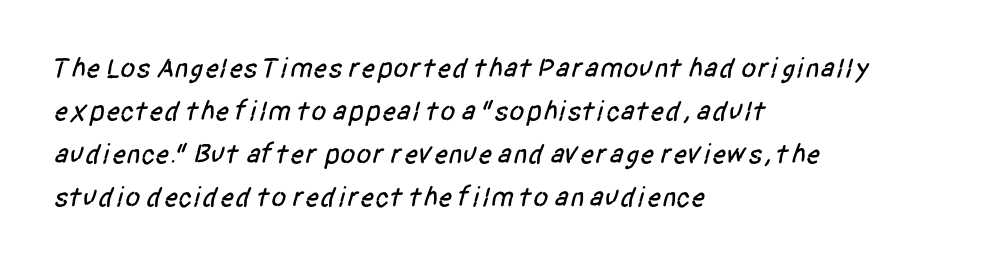
Q: Is the typeface a serif or a sans-serif typeface? A: Sans-serif.
Q: Is the text underlined? A: No.
Q: How is the paragraph aligned? A: Left-aligned.
Q: Is the spacing between letters normal or unusually wide? A: Normal.
Q: Is the spacing between lines tight, normal or loose? A: Normal.
Q: Width (condensed, normal, or wide)? A: Condensed.
Q: Stroke contrast? A: Low.
Q: x-height? A: Large.
Q: Monospaced? A: No.
